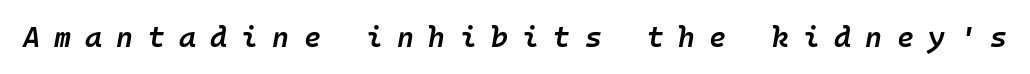
{"italic": "yes", "lean": "right", "slant_degrees": 10, "bold": "semi", "weight": "semibold", "width": "normal", "stroke_contrast": "low", "x_height": "medium", "underline": "no", "letter_spacing": "wide", "letter_spacing_em": 0.49, "glyph_px": 29}
